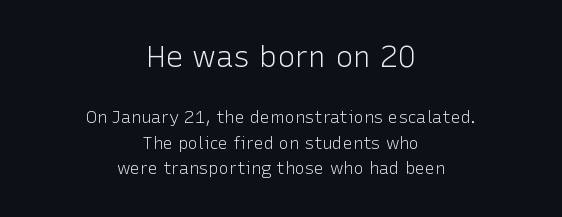
{"serif": "no", "italic": "no", "bold": "no", "weight": "light", "width": "normal", "stroke_contrast": "low", "x_height": "medium", "monospaced": "no", "underline": "no", "align": "center", "line_spacing": "normal", "line_spacing_ratio": 1.48, "letter_spacing": "normal", "letter_spacing_em": 0.0, "larger_block": "first", "size_ratio": 1.76, "glyph_px": 30}
